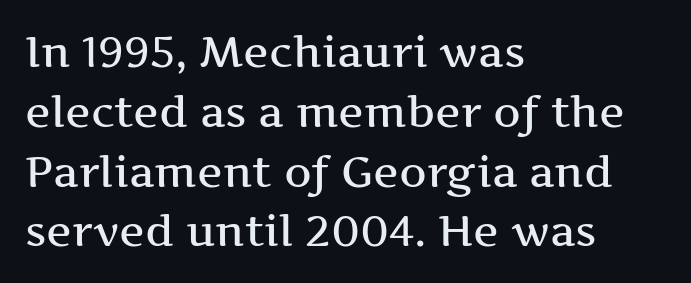
The image shows 43 px wide serif type, upright; set left-aligned, normal line spacing (1.39x), normal letter spacing, not underlined; medium stroke contrast and a medium x-height.
